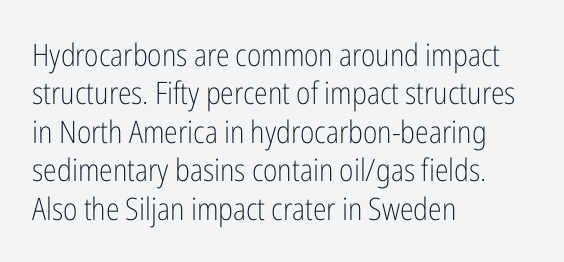
A classic flush-left, rag-right setting is used for this passage. Check under the words: just untouched page. The letterforms sit at book weight or below. Serifs: no, the terminals of the letterforms are clean. The horizontal fit of the characters is conventional and even. These lines were composed using upright roman letters.
